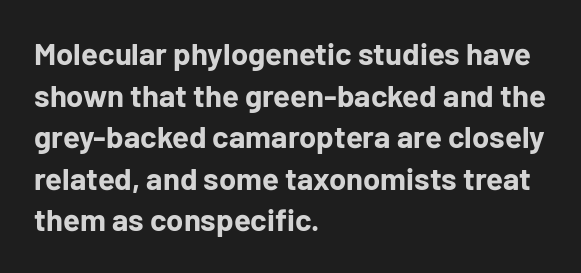
The passage shown is typed in a proportional face where columns would drift. No italicization has been applied; the sample stays upright. The passage shown is typeset with a sans-serif family. Underlining? Definitely not there. Heavy, bold letterforms. Left-aligned paragraph, ragged on the right.
